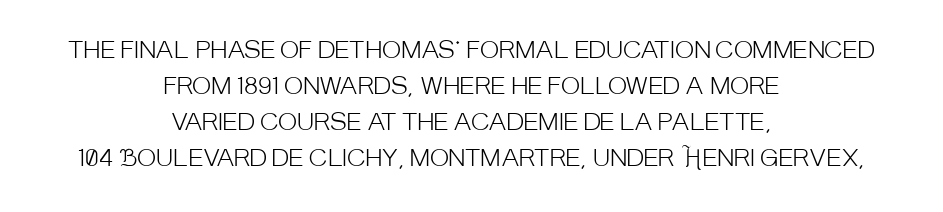
The image shows 23 px text type, upright; set centered, normal line spacing (1.56x), normal letter spacing, not underlined.
